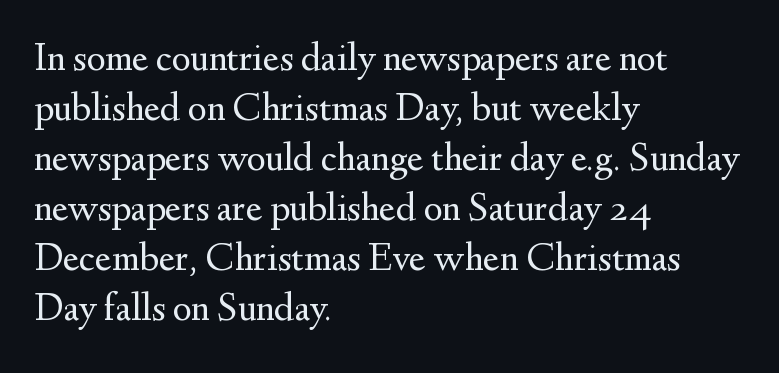
One-word summary of the alignment: left. Does extra space separate the letters? No, they use regular spacing. Bold? No — there's no thickening of the strokes. A typesetter would label this face a serif.
